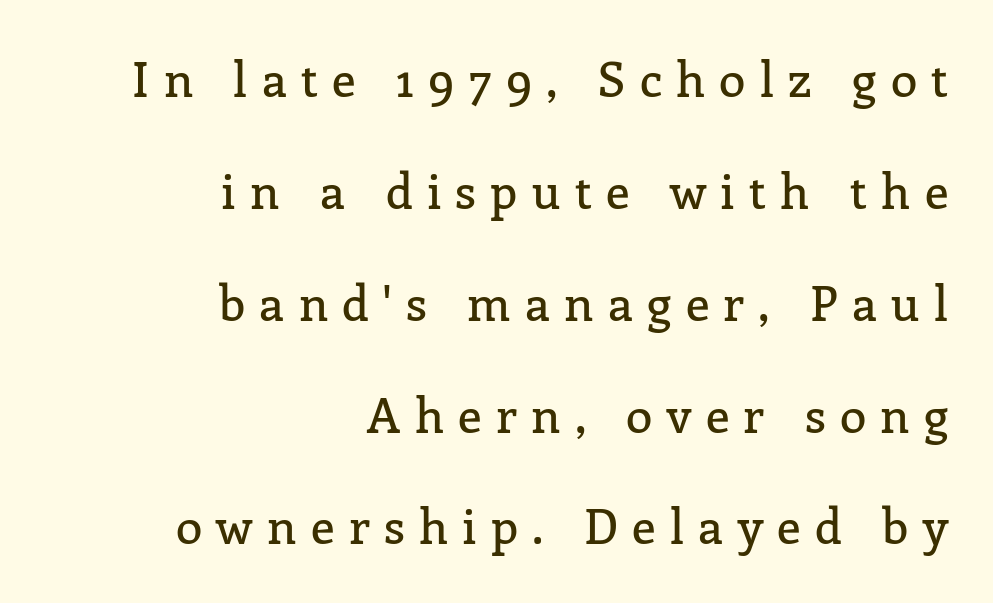
The typography opts for an upright posture over an oblique one. These lines stack with their right ends in a neat column. This sample uses expanded letter spacing, leaving extra air between glyphs. The area under the type is left untouched.
